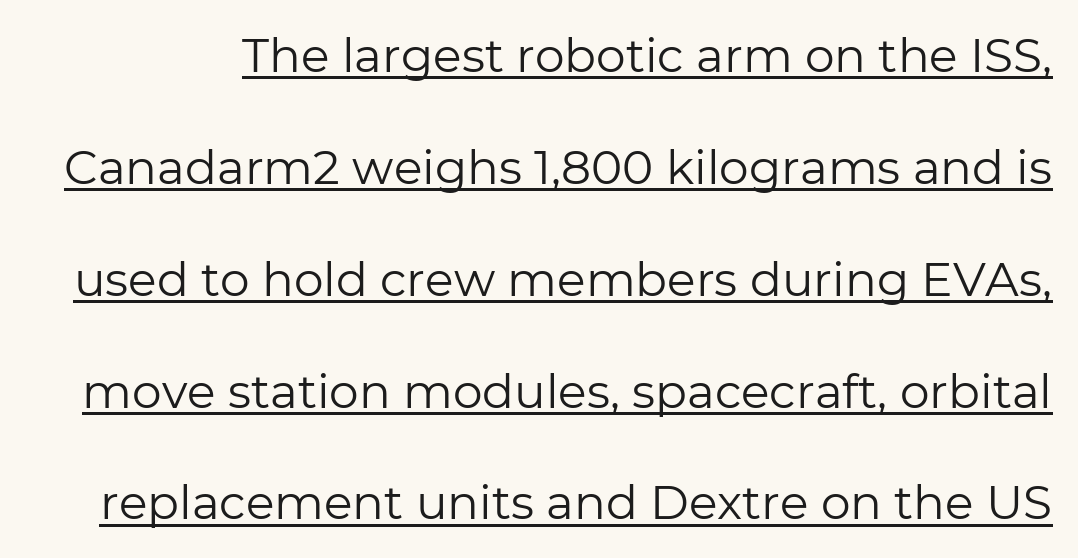
Q: Is the text bold? A: No.
Q: Is the text italic (slanted)? A: No, it is upright.
Q: Is the typeface a serif or a sans-serif typeface? A: Sans-serif.
Q: Is the text underlined? A: Yes.
Q: Is the spacing between letters normal or unusually wide? A: Normal.
Q: Is the spacing between lines tight, normal or loose? A: Loose.
Q: Width (condensed, normal, or wide)? A: Normal.
Q: Stroke contrast? A: Low.
Q: x-height? A: Medium.
Q: Monospaced? A: No.
